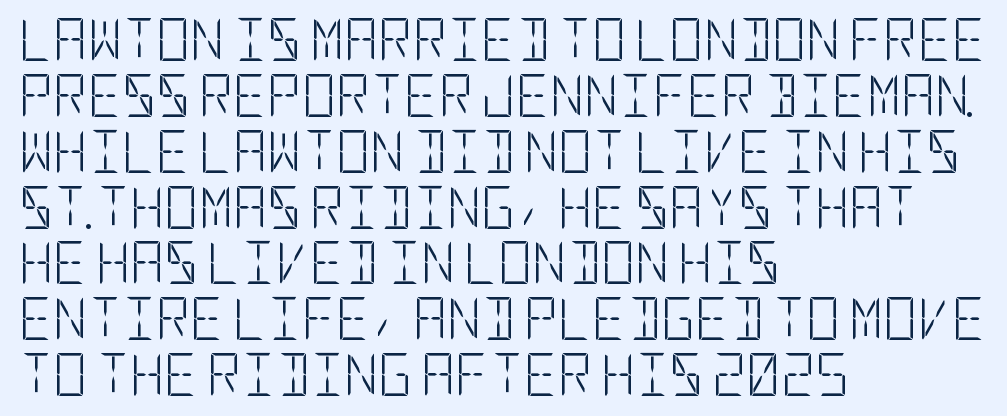
On a weight scale, this lands at 450 or below. Alignment: flush left. This block has exactly the height ordinary leading produces. When letters stand straight like this, we call the style roman or upright. The words here are not underlined. Check where the strokes stop: nothing finishes them off — pure sans.
